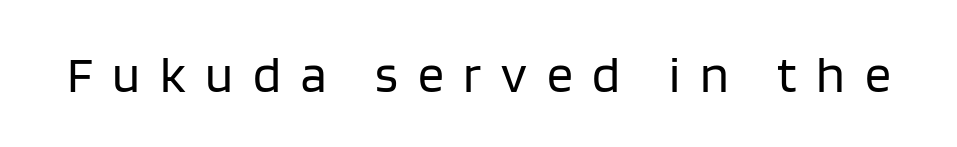
The image shows 52 px regular-weight sans-serif type, upright; set unusually wide letter spacing (+0.38 em), not underlined; low stroke contrast and a large x-height.
